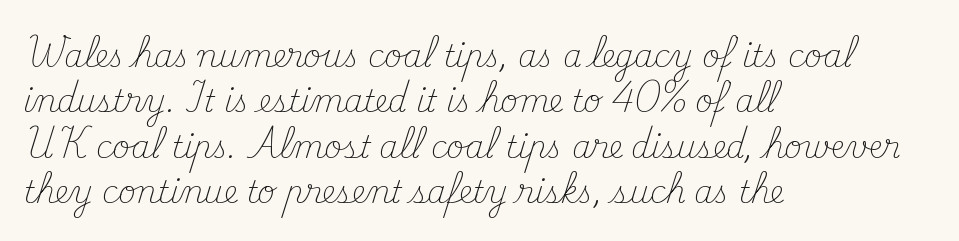
Q: Is the text bold? A: No.
Q: Is the text italic (slanted)? A: Yes.
Q: Is the typeface a serif or a sans-serif typeface? A: Serif.
Q: Is the text underlined? A: No.
Q: How is the paragraph aligned? A: Left-aligned.
Q: Is the spacing between letters normal or unusually wide? A: Normal.
Q: Is the spacing between lines tight, normal or loose? A: Normal.
Q: Width (condensed, normal, or wide)? A: Normal.
Q: Stroke contrast? A: Medium.
Q: x-height? A: Small.
Q: Monospaced? A: No.
